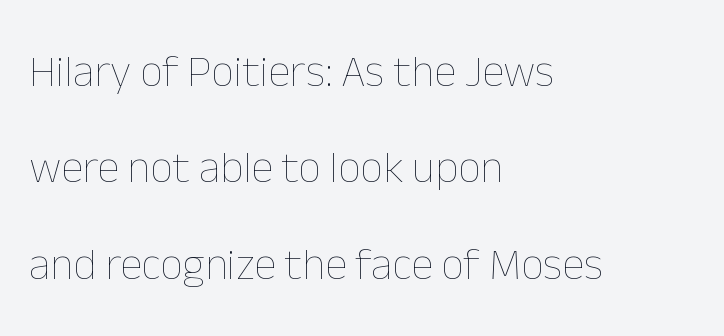
Q: Is the text bold? A: No.
Q: Is the text italic (slanted)? A: No, it is upright.
Q: Is the text underlined? A: No.
Q: How is the paragraph aligned? A: Left-aligned.
Q: Is the spacing between letters normal or unusually wide? A: Normal.
Q: Is the spacing between lines tight, normal or loose? A: Loose.
Q: Width (condensed, normal, or wide)? A: Normal.
Q: Stroke contrast? A: Low.
Q: x-height? A: Medium.
Q: Monospaced? A: No.
